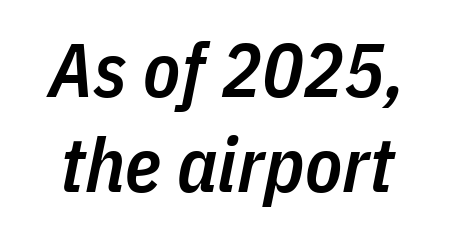
{"italic": "yes", "lean": "right", "slant_degrees": 11, "bold": "semi", "weight": "semibold", "width": "condensed", "stroke_contrast": "low", "x_height": "medium", "monospaced": "no", "underline": "no", "line_spacing": "normal", "line_spacing_ratio": 1.25, "letter_spacing": "normal", "letter_spacing_em": 0.0, "glyph_px": 76}
